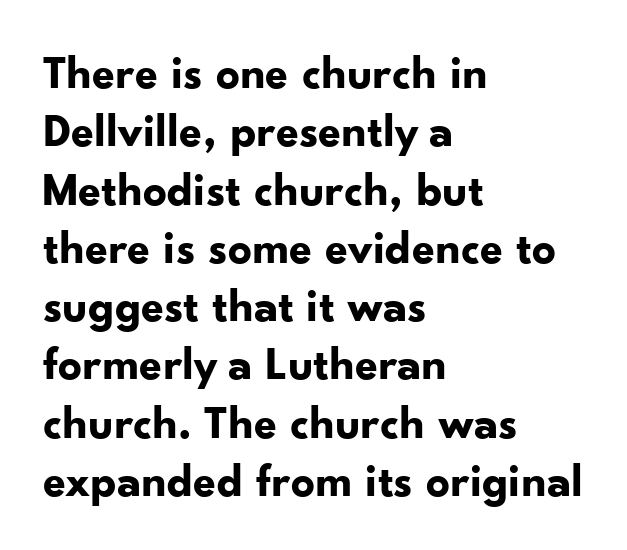
Honestly, the letter spacing is just normal — you wouldn't notice it. Regarding serifs, this sample does without them. This is roman type, the default non-slanted kind. The paragraph has a hard left edge and a soft right edge. Nobody drew a line under any word here.
